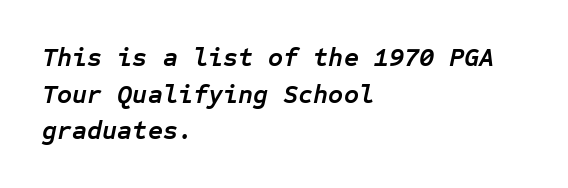
{"italic": "yes", "lean": "right", "slant_degrees": 12, "bold": "yes", "underline": "no", "align": "left", "line_spacing": "normal", "line_spacing_ratio": 1.41, "letter_spacing": "normal", "letter_spacing_em": 0.0, "glyph_px": 26}
